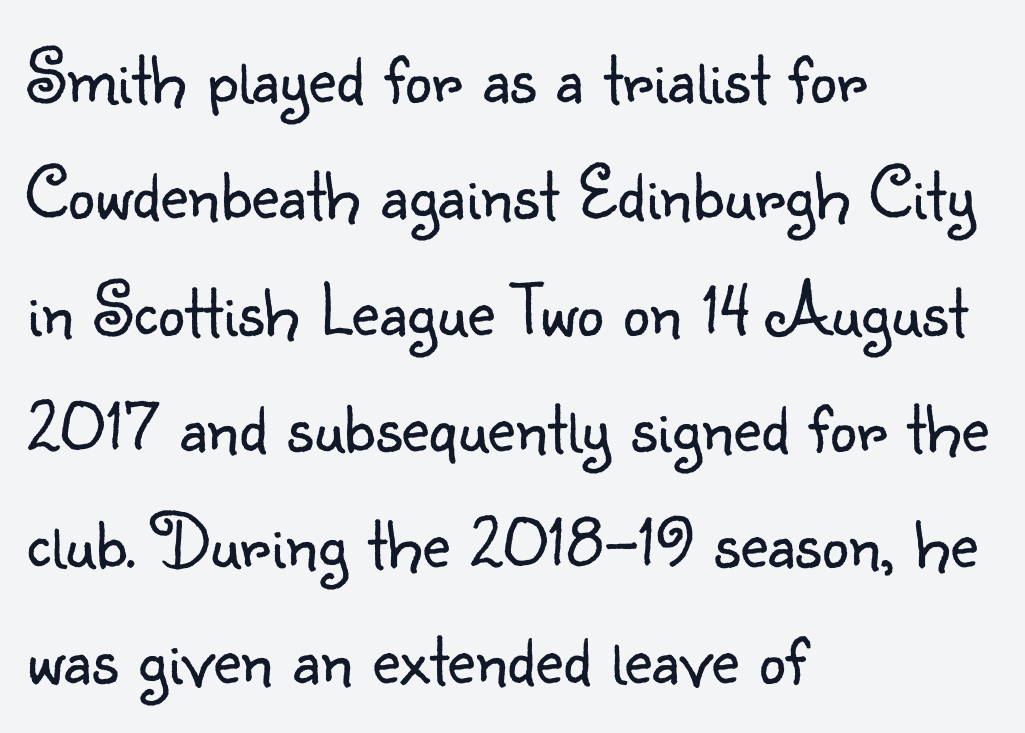
Unmarked baselines from the first word to the last. The passage shown is typeset with a sans-serif family. Standard letterfit; no display-style spreading of the glyphs. No chunkiness to these letters — they're not bold.
